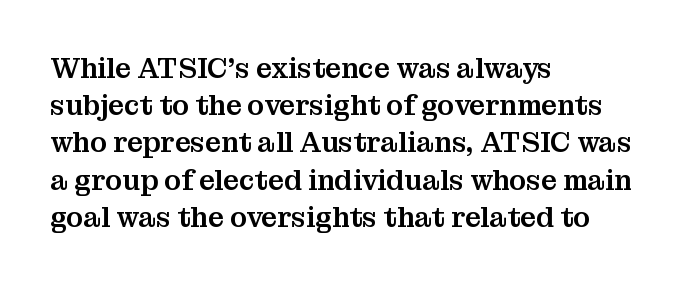
{"serif": "yes", "italic": "no", "width": "normal", "stroke_contrast": "medium", "x_height": "medium", "monospaced": "no", "underline": "no", "align": "left", "line_spacing": "normal", "line_spacing_ratio": 1.33, "letter_spacing": "normal", "letter_spacing_em": 0.0, "glyph_px": 28}
